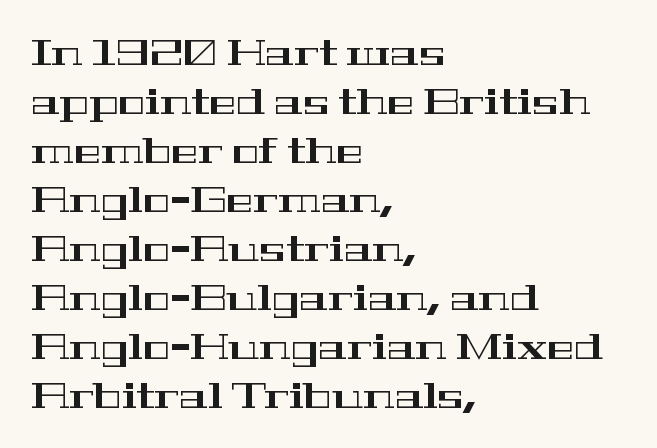
Here the designer chose a conventional face with non-uniform glyph widths. Are there feet on the stems? There are — it's a serif. Posture: upright roman. Short and long lines alike share a common starting point at left. The space directly below the letters is spotless.
